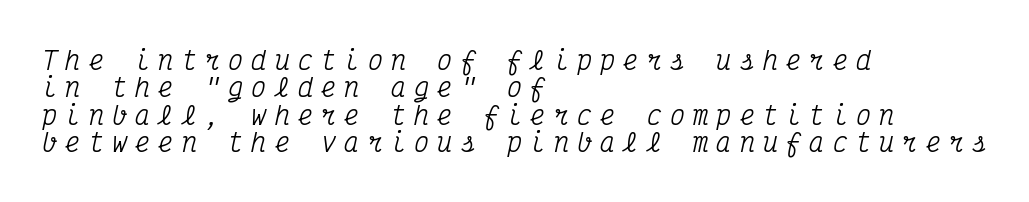
These lines are set flush left with a ragged right edge. The axis of the letterforms is tilted away from vertical. The space directly below the letters is spotless. Very little white space separates one row of letters from the next. Does extra space separate the letters? Yes, quite a lot of it.
